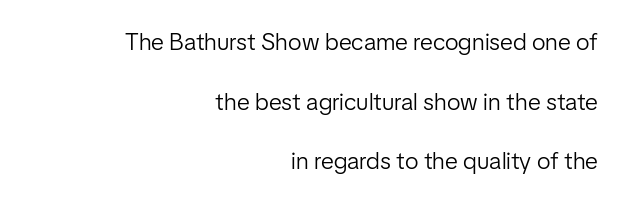
These lines were composed using upright roman letters. The typeface has the unassuming heft of standard copy or less. Compared with a flush-left layout, this one pins lines to the opposite, right side. Leading is clearly above the norm, producing a sparse column. Words appear dense and cohesive because spacing is normal.
